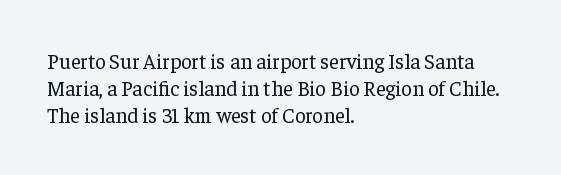
The image shows 21 px text type, upright; set left-aligned, normal line spacing (1.28x), normal letter spacing, not underlined.
